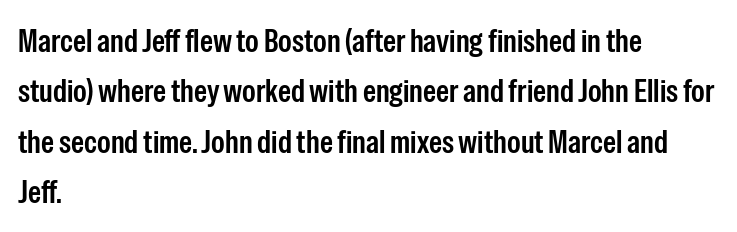
{"serif": "no", "italic": "no", "bold": "semi", "weight": "semibold", "width": "condensed", "stroke_contrast": "low", "x_height": "medium", "monospaced": "no", "underline": "no", "align": "left", "line_spacing": "normal", "line_spacing_ratio": 1.53, "letter_spacing": "normal", "letter_spacing_em": 0.0, "glyph_px": 33}
